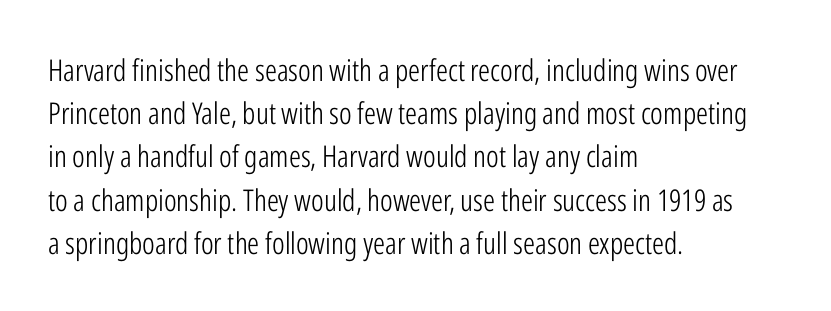
The image shows 30 px light, condensed sans-serif type, upright; set left-aligned, normal line spacing (1.44x), normal letter spacing, not underlined; low stroke contrast and a medium x-height.
